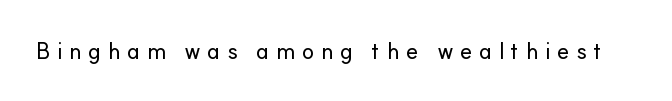
The letterforms stand isolated, each surrounded by extra space. The typography opts for an upright posture over an oblique one. Glance below the letters and you will spot only blank space.
